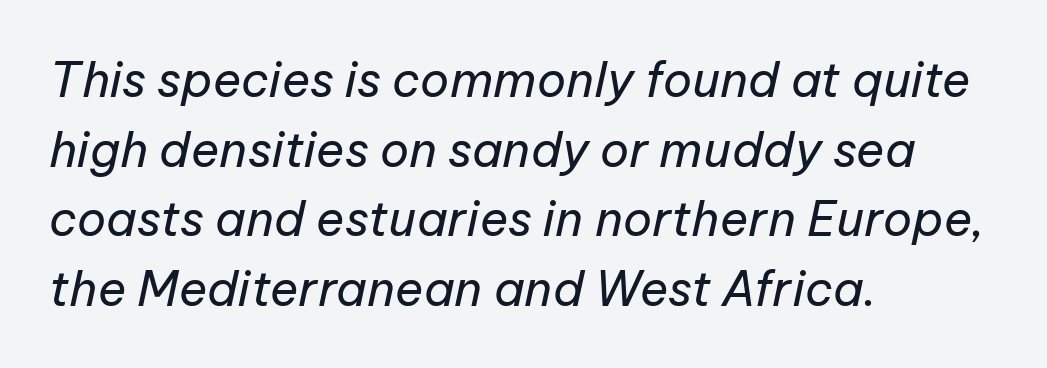
Only glyphs here, with clear space below each row. This is oblique type, the kind used for emphasis or titles. On a weight scale, this lands at 450 or below. The line texture is even and compact thanks to regular tracking. The face used here is proportionally spaced, like ordinary book or web type.
